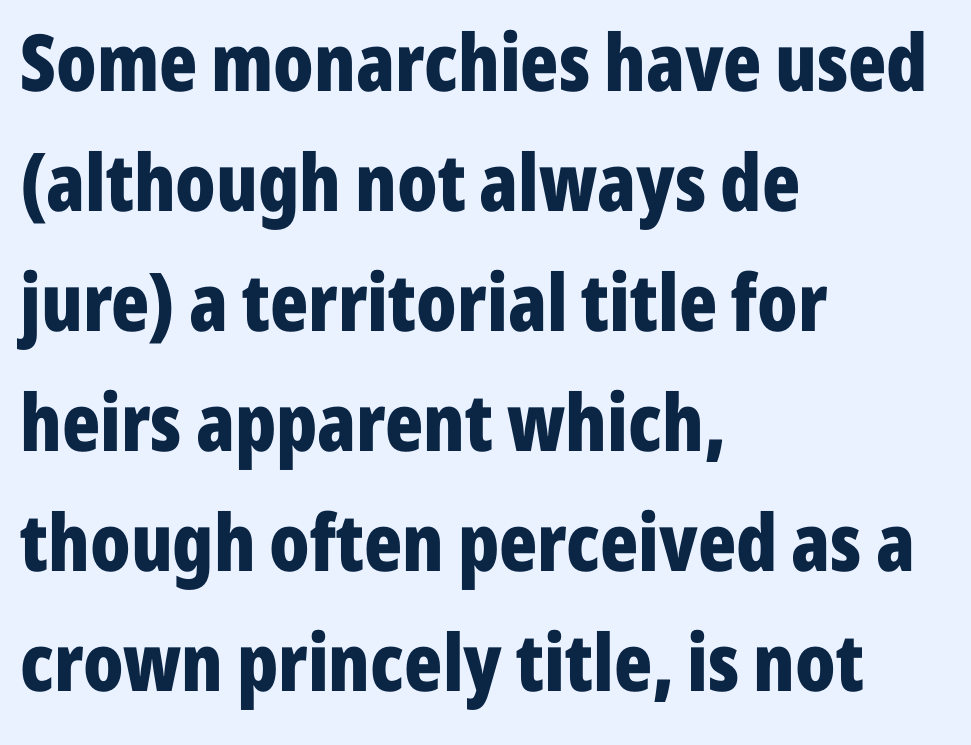
The image shows 79 px bold, condensed sans-serif type, upright; set left-aligned, normal line spacing (1.52x), normal letter spacing, not underlined; low stroke contrast and a medium x-height.
